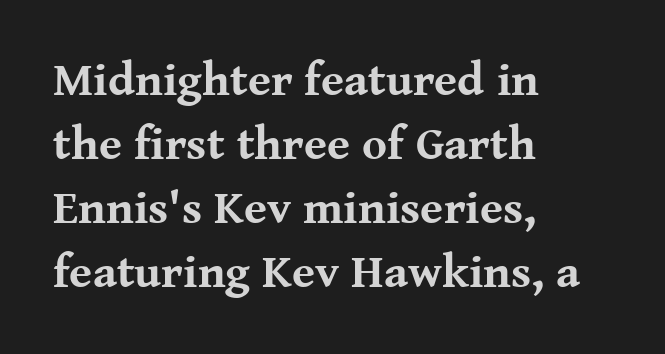
The image shows 47 px bold serif type, upright; set left-aligned, normal line spacing (1.36x), normal letter spacing, not underlined; medium stroke contrast and a medium x-height.
